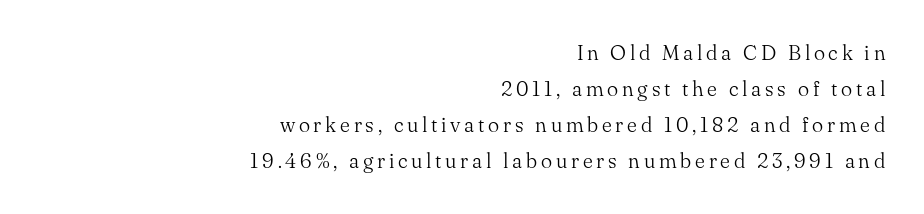
The image shows 21 px text type, upright; set right-aligned, line spacing 1.72x, not underlined.
